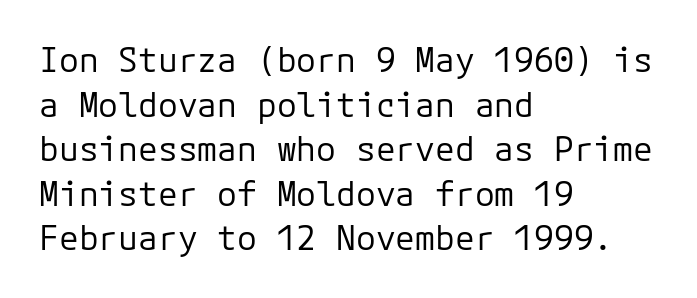
Typographically, this falls in the sans-serif category. A normal amount of white space separates one row of letters from the next. Left-aligned paragraph, ragged on the right. The cut favours lightness, reaching ordinary text weight at its darkest. The font's upright variant was chosen for this text.
